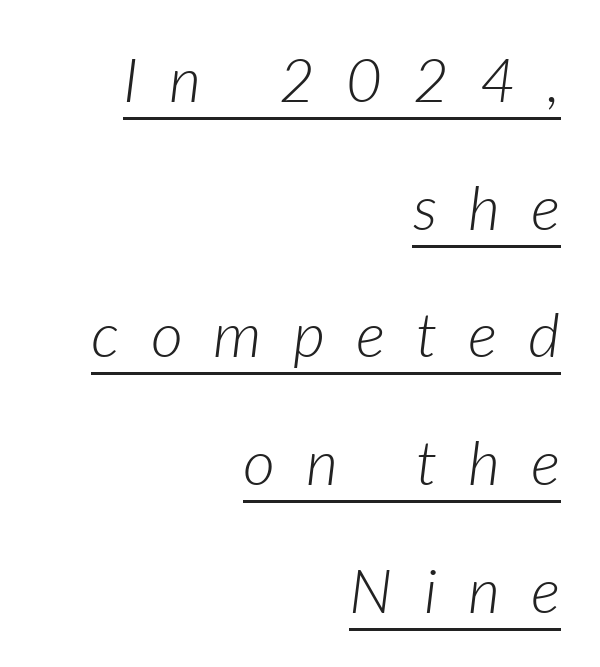
Q: Is the text bold? A: No.
Q: Is the text italic (slanted)? A: Yes, it leans right by about 7 degrees.
Q: Is the text underlined? A: Yes.
Q: How is the paragraph aligned? A: Right-aligned.
Q: Is the spacing between letters normal or unusually wide? A: Unusually wide.
Q: Is the spacing between lines tight, normal or loose? A: Loose.
Q: Width (condensed, normal, or wide)? A: Normal.
Q: Stroke contrast? A: Low.
Q: x-height? A: Medium.
Q: Monospaced? A: No.
